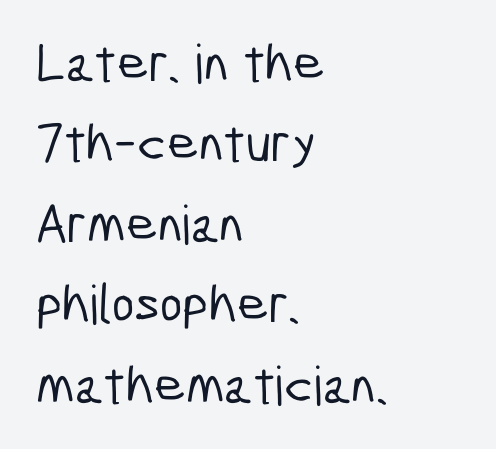
Q: Is the typeface a serif or a sans-serif typeface? A: Sans-serif.
Q: Is the text underlined? A: No.
Q: How is the paragraph aligned? A: Left-aligned.
Q: Is the spacing between letters normal or unusually wide? A: Normal.
Q: Is the spacing between lines tight, normal or loose? A: Normal.
Q: Width (condensed, normal, or wide)? A: Condensed.
Q: Stroke contrast? A: Low.
Q: x-height? A: Medium.
Q: Monospaced? A: No.
